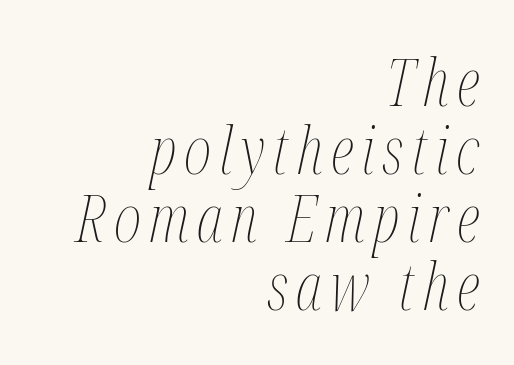
Q: Is the text bold? A: No.
Q: Is the text italic (slanted)? A: Yes, it leans right by about 12 degrees.
Q: Is the text underlined? A: No.
Q: How is the paragraph aligned? A: Right-aligned.
Q: Is the spacing between lines tight, normal or loose? A: Tight.
Q: Width (condensed, normal, or wide)? A: Condensed.
Q: Stroke contrast? A: Medium.
Q: x-height? A: Medium.
Q: Monospaced? A: No.
